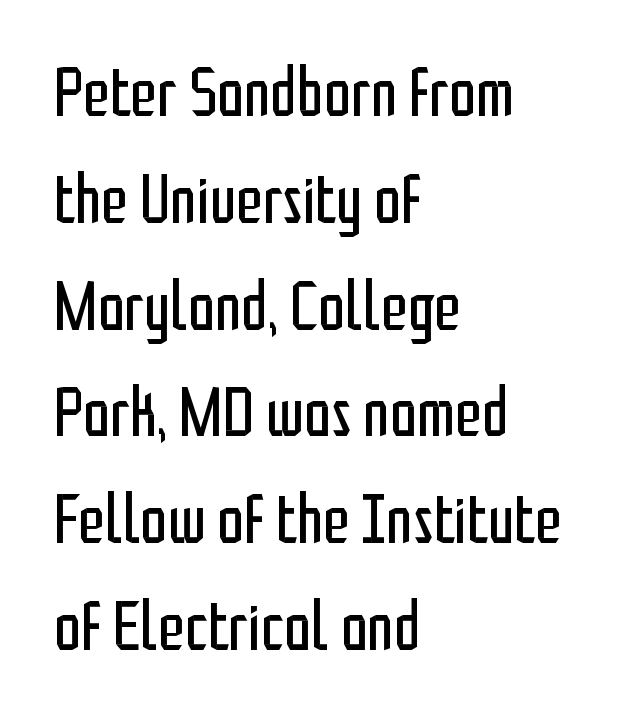
Q: Is the text bold? A: No.
Q: Is the text italic (slanted)? A: No, it is upright.
Q: Is the typeface a serif or a sans-serif typeface? A: Sans-serif.
Q: Is the text underlined? A: No.
Q: How is the paragraph aligned? A: Left-aligned.
Q: Is the spacing between letters normal or unusually wide? A: Normal.
Q: Is the spacing between lines tight, normal or loose? A: Normal.
Q: Width (condensed, normal, or wide)? A: Condensed.
Q: Stroke contrast? A: Low.
Q: x-height? A: Medium.
Q: Monospaced? A: No.
